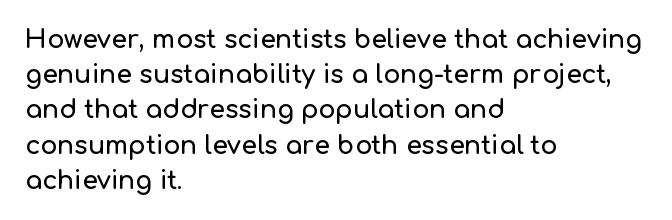
Posture: straight, roman, zero tilt. This rendering uses left alignment, leaving the right contour irregular. This sample keeps an unexceptional amount of space between lines. Bare-footed words on every line.
